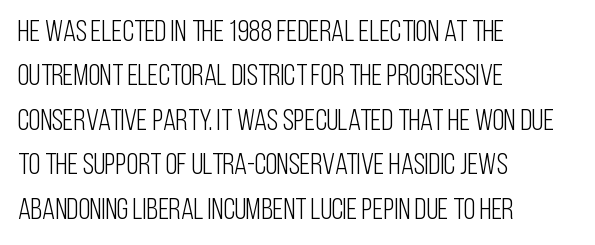
{"serif": "no", "italic": "no", "bold": "no", "weight": "light", "width": "condensed", "stroke_contrast": "low", "x_height": "large", "monospaced": "no", "underline": "no", "align": "left", "line_spacing": "normal", "line_spacing_ratio": 1.48, "letter_spacing": "normal", "letter_spacing_em": 0.0, "glyph_px": 30}
